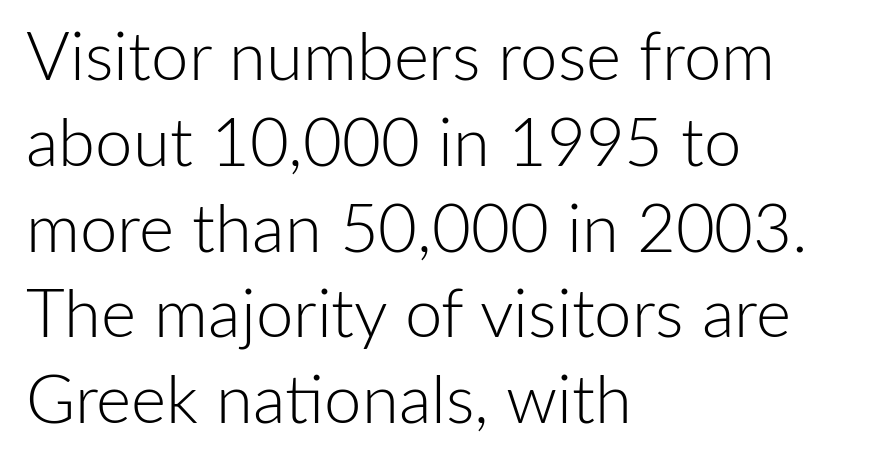
The image shows 67 px light sans-serif type, upright; set left-aligned, normal line spacing (1.28x), normal letter spacing, not underlined; low stroke contrast and a medium x-height.
